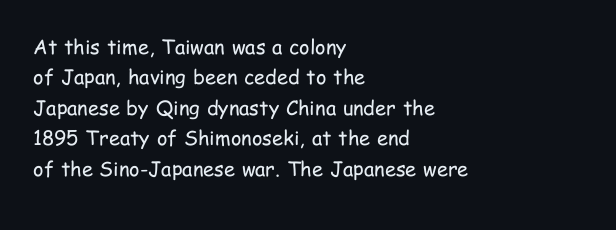
Q: Is the text bold? A: No.
Q: Is the text italic (slanted)? A: No, it is upright.
Q: Is the text underlined? A: No.
Q: How is the paragraph aligned? A: Left-aligned.
Q: Is the spacing between letters normal or unusually wide? A: Normal.
Q: Is the spacing between lines tight, normal or loose? A: Normal.
